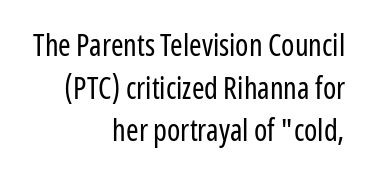
{"serif": "no", "italic": "no", "bold": "no", "weight": "regular", "width": "condensed", "stroke_contrast": "low", "x_height": "medium", "monospaced": "no", "underline": "no", "align": "right", "line_spacing": "normal", "line_spacing_ratio": 1.42, "letter_spacing": "normal", "letter_spacing_em": 0.0, "glyph_px": 30}
